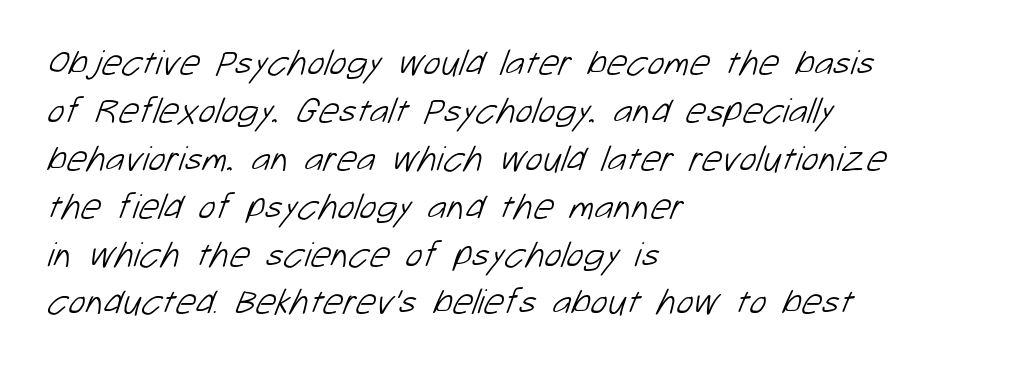
Q: Is the text bold? A: No.
Q: Is the typeface a serif or a sans-serif typeface? A: Sans-serif.
Q: Is the text underlined? A: No.
Q: How is the paragraph aligned? A: Left-aligned.
Q: Is the spacing between letters normal or unusually wide? A: Normal.
Q: Is the spacing between lines tight, normal or loose? A: Normal.
Q: Width (condensed, normal, or wide)? A: Normal.
Q: Stroke contrast? A: Low.
Q: x-height? A: Medium.
Q: Monospaced? A: No.
